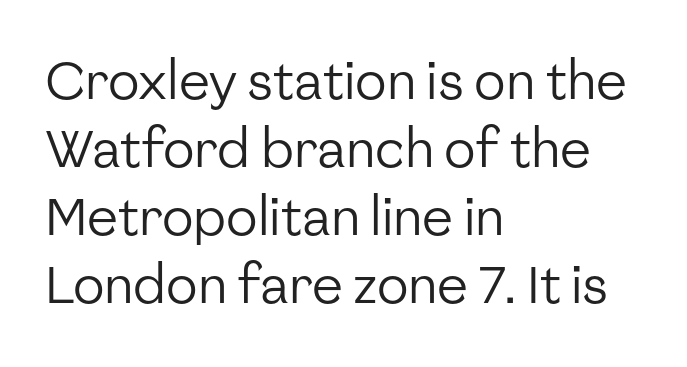
Q: Is the text bold? A: No.
Q: Is the text italic (slanted)? A: No, it is upright.
Q: Is the typeface a serif or a sans-serif typeface? A: Sans-serif.
Q: Is the text underlined? A: No.
Q: How is the paragraph aligned? A: Left-aligned.
Q: Is the spacing between letters normal or unusually wide? A: Normal.
Q: Is the spacing between lines tight, normal or loose? A: Normal.
Q: Width (condensed, normal, or wide)? A: Normal.
Q: Stroke contrast? A: Low.
Q: x-height? A: Medium.
Q: Monospaced? A: No.
